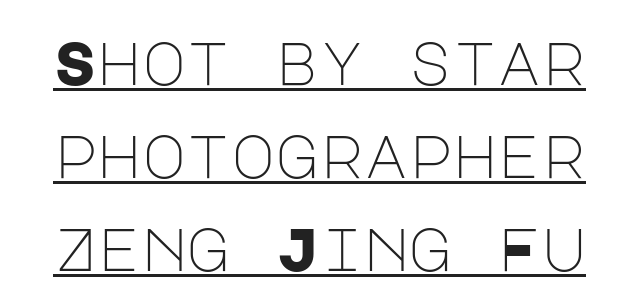
The image shows 60 px light sans-serif type, upright; set normal line spacing (1.55x), normal letter spacing, underlined; low stroke contrast and a large x-height.
